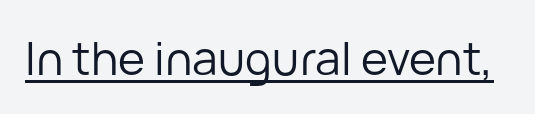
{"serif": "no", "italic": "no", "bold": "no", "weight": "regular", "width": "normal", "stroke_contrast": "low", "x_height": "medium", "monospaced": "no", "underline": "yes", "letter_spacing": "normal", "letter_spacing_em": 0.0, "glyph_px": 46}
